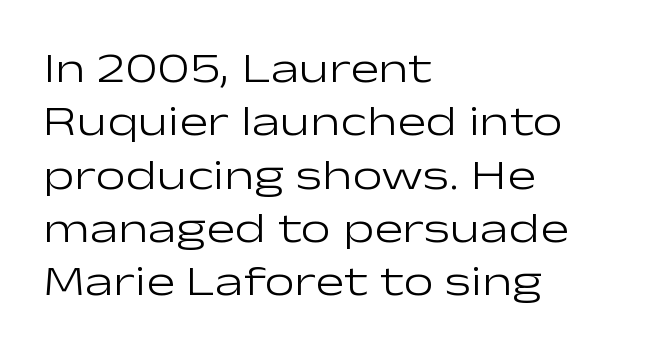
Q: Is the text bold? A: No.
Q: Is the text italic (slanted)? A: No, it is upright.
Q: Is the typeface a serif or a sans-serif typeface? A: Sans-serif.
Q: Is the text underlined? A: No.
Q: How is the paragraph aligned? A: Left-aligned.
Q: Is the spacing between letters normal or unusually wide? A: Normal.
Q: Width (condensed, normal, or wide)? A: Wide.
Q: Stroke contrast? A: Low.
Q: x-height? A: Medium.
Q: Monospaced? A: No.
